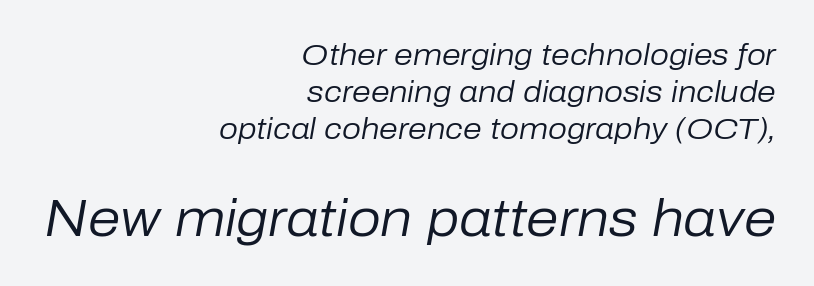
The rendering applies a slant to the glyphs. The weight would be labelled regular, book, light, or lighter still. These lines are rendered in a variable-pitch font. The letters sit at their default tracking, neither squeezed nor spread. The second block has been scaled up relative to the first. The string is rendered with underlining switched off.
